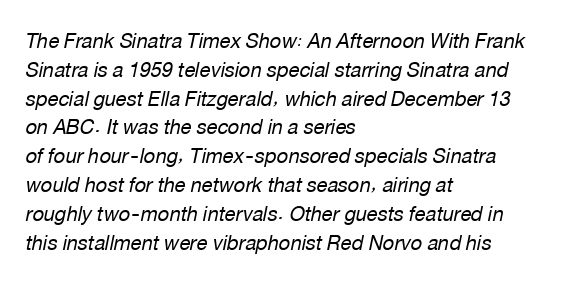
Q: Is the text bold? A: No.
Q: Is the text italic (slanted)? A: Yes, it leans right by about 12 degrees.
Q: Is the text underlined? A: No.
Q: How is the paragraph aligned? A: Left-aligned.
Q: Is the spacing between letters normal or unusually wide? A: Normal.
Q: Is the spacing between lines tight, normal or loose? A: Normal.
